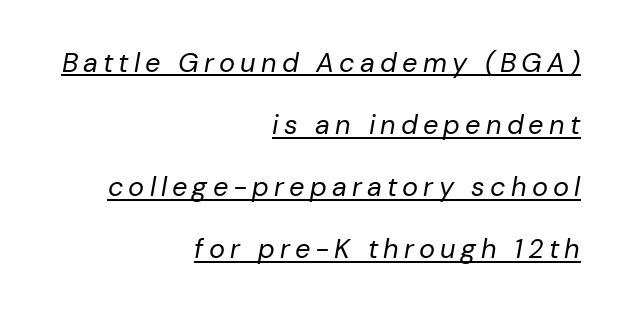
{"italic": "yes", "lean": "right", "slant_degrees": 10, "bold": "no", "underline": "yes", "align": "right", "line_spacing": "loose", "line_spacing_ratio": 2.3, "glyph_px": 27}
